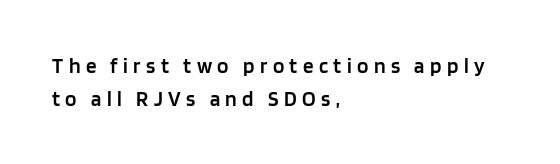
{"italic": "no", "bold": "semi", "underline": "no", "align": "left", "line_spacing": "normal", "line_spacing_ratio": 1.56, "letter_spacing": "wide", "letter_spacing_em": 0.26, "glyph_px": 21}
